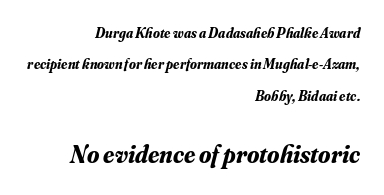
Q: Is the text bold? A: Yes.
Q: Is the text italic (slanted)? A: Yes, it leans right by about 16 degrees.
Q: Is the text underlined? A: No.
Q: How is the paragraph aligned? A: Right-aligned.
Q: Is the spacing between letters normal or unusually wide? A: Normal.
Q: Is the spacing between lines tight, normal or loose? A: Loose.
Q: Which block of text is set in a larger size, the first (top) or the second (bottom)? A: The second (bottom) one.
